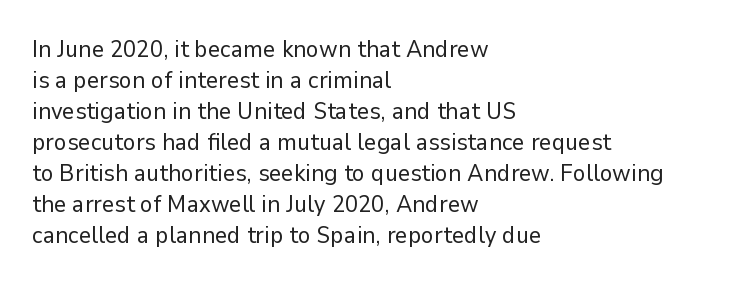
These lines keep a tight, regular rhythm from letter to letter. Notice how descenders clear the ascenders below comfortably — that's standard leading. These lines were composed using upright roman letters. One-word summary of the alignment: left. Nobody drew a line under any word here. The typesetting does not lean heavy: it is not bold.
